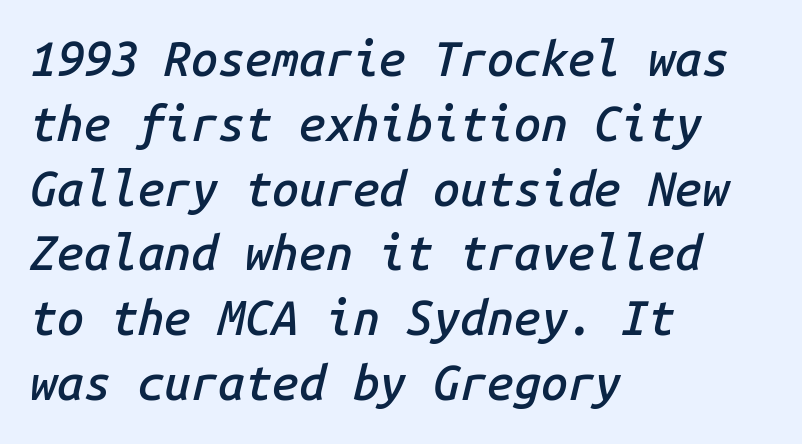
Nothing unusual about the tracking: characters are spaced as the font intends. This rendering uses left alignment, leaving the right contour irregular. The area under the type is left untouched. A somewhat darkened texture: the type is semibold rather than bold.
